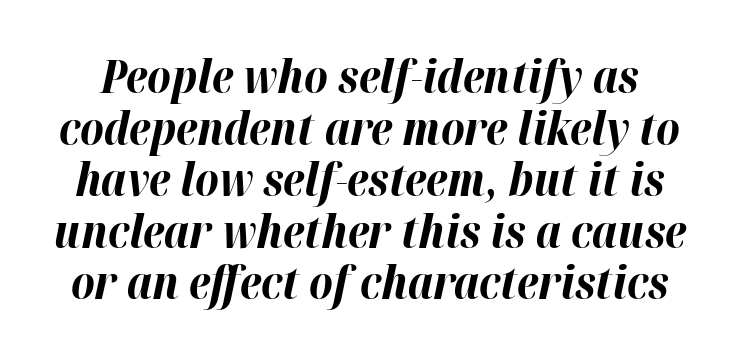
The image shows 46 px bold type, italic (leaning right); set tight line spacing (1.12x), normal letter spacing, not underlined; high stroke contrast and a medium x-height.
